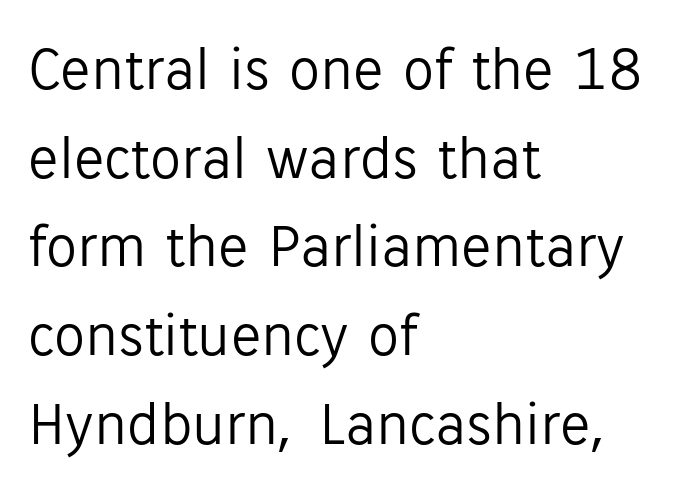
How are the letters spaced? Ordinarily, with no added tracking. Stems and bowls with no extra thickness — not bold. Compared with typical paragraphs, the rows here are spaced about the same. The typography opts for an upright posture over an oblique one.
